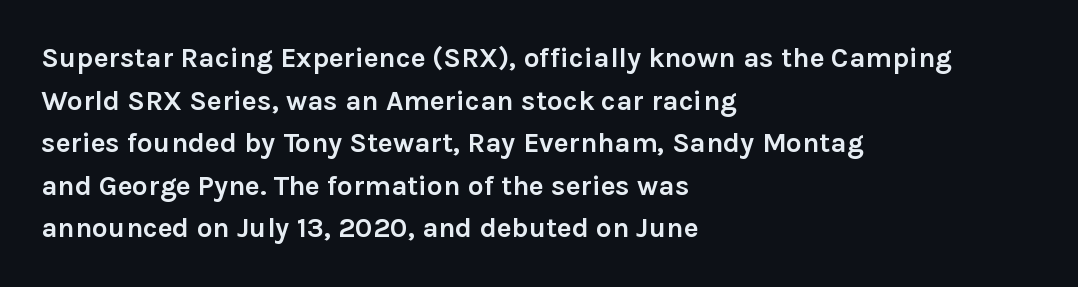
The image shows 28 px semibold sans-serif type, upright; set left-aligned, normal line spacing (1.52x), normal letter spacing, not underlined; a medium x-height.
